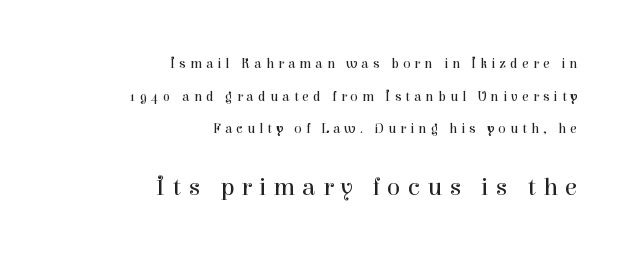
{"italic": "no", "bold": "no", "underline": "no", "align": "right", "line_spacing": "loose", "line_spacing_ratio": 2.33, "letter_spacing": "wide", "letter_spacing_em": 0.29, "larger_block": "second", "size_ratio": 1.79, "glyph_px": 25}
